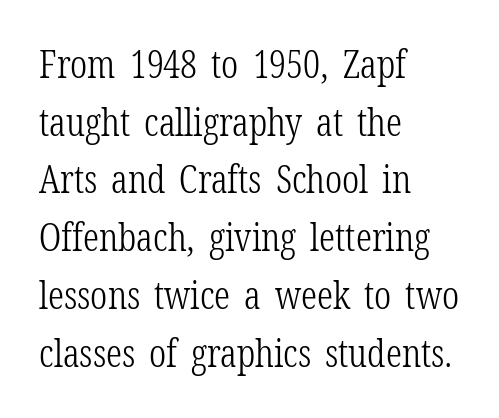
Q: Is the text bold? A: No.
Q: Is the text italic (slanted)? A: No, it is upright.
Q: Is the typeface a serif or a sans-serif typeface? A: Serif.
Q: Is the text underlined? A: No.
Q: How is the paragraph aligned? A: Left-aligned.
Q: Is the spacing between letters normal or unusually wide? A: Normal.
Q: Is the spacing between lines tight, normal or loose? A: Normal.
Q: Width (condensed, normal, or wide)? A: Condensed.
Q: Stroke contrast? A: Low.
Q: x-height? A: Medium.
Q: Monospaced? A: No.
